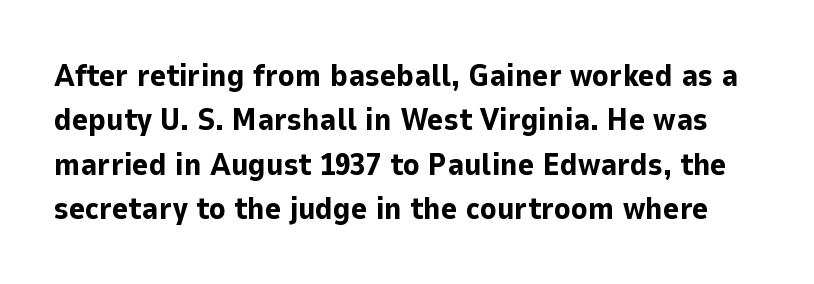
{"serif": "no", "italic": "no", "bold": "yes", "weight": "bold", "width": "normal", "stroke_contrast": "low", "x_height": "medium", "monospaced": "no", "underline": "no", "line_spacing": "normal", "line_spacing_ratio": 1.43, "letter_spacing": "normal", "letter_spacing_em": 0.0, "glyph_px": 31}
